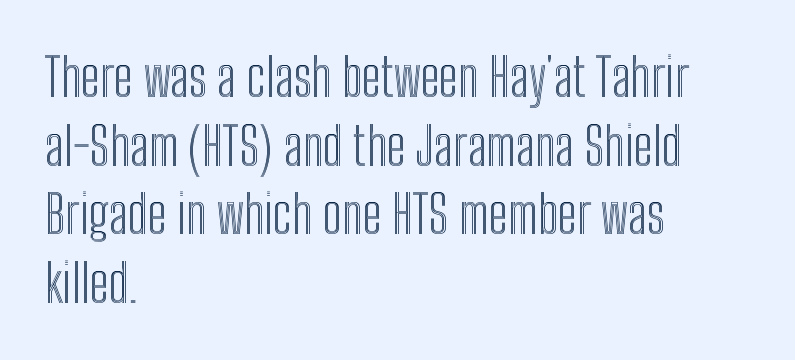
Q: Is the text italic (slanted)? A: No, it is upright.
Q: Is the text underlined? A: No.
Q: How is the paragraph aligned? A: Left-aligned.
Q: Is the spacing between letters normal or unusually wide? A: Normal.
Q: Is the spacing between lines tight, normal or loose? A: Normal.
Q: Width (condensed, normal, or wide)? A: Condensed.
Q: x-height? A: Medium.
Q: Monospaced? A: No.
